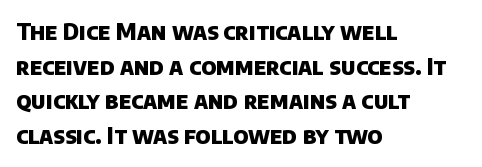
{"bold": "yes", "underline": "no", "align": "left", "line_spacing": "normal", "line_spacing_ratio": 1.51, "letter_spacing": "normal", "letter_spacing_em": 0.0, "glyph_px": 23}
